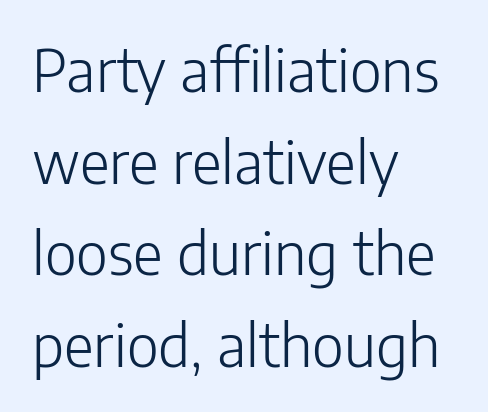
Rendered with straight, roman letterforms. The foot of each line stays bare and open. What stands out about the letter spacing? Nothing — it is the standard amount. No feet cap the strokes, marking this as sans-serif type.
